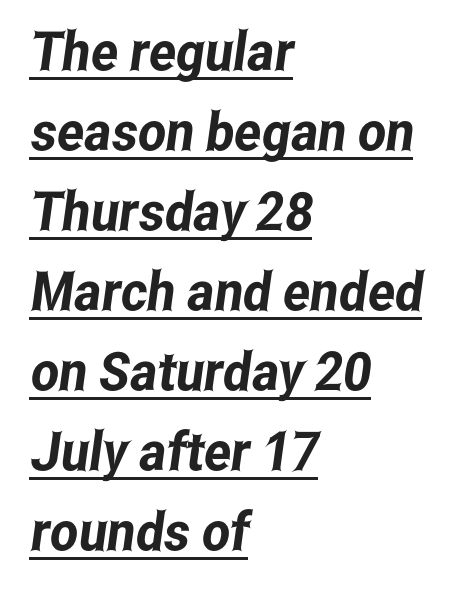
Q: Is the typeface a serif or a sans-serif typeface? A: Sans-serif.
Q: Is the text underlined? A: Yes.
Q: How is the paragraph aligned? A: Left-aligned.
Q: Is the spacing between letters normal or unusually wide? A: Normal.
Q: Is the spacing between lines tight, normal or loose? A: Normal.
Q: Width (condensed, normal, or wide)? A: Condensed.
Q: Stroke contrast? A: Low.
Q: x-height? A: Medium.
Q: Monospaced? A: No.
